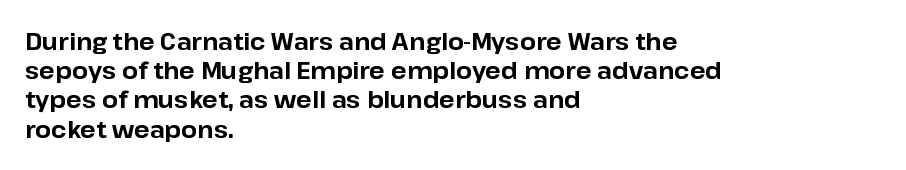
Q: Is the text bold? A: Yes.
Q: Is the text italic (slanted)? A: No, it is upright.
Q: Is the text underlined? A: No.
Q: How is the paragraph aligned? A: Left-aligned.
Q: Is the spacing between letters normal or unusually wide? A: Normal.
Q: Is the spacing between lines tight, normal or loose? A: Normal.
